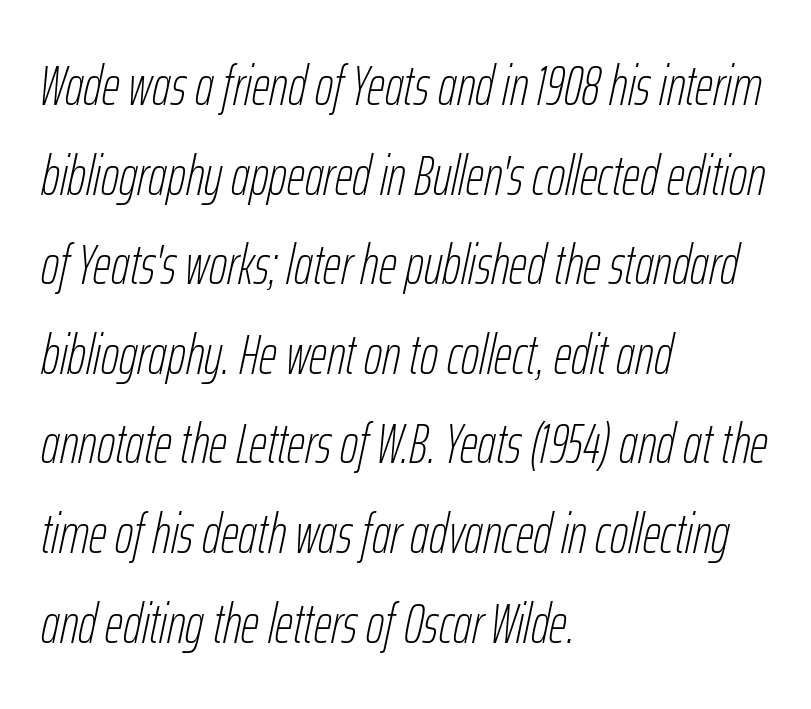
The image shows 56 px thin, condensed type, italic (leaning right); set left-aligned, normal line spacing (1.6x), normal letter spacing, not underlined; low stroke contrast and a medium x-height.
